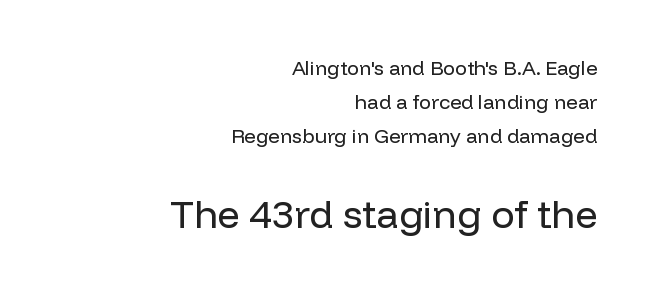
{"serif": "no", "italic": "no", "bold": "no", "weight": "regular", "width": "normal", "stroke_contrast": "low", "x_height": "medium", "monospaced": "no", "underline": "no", "align": "right", "line_spacing_ratio": 1.71, "letter_spacing": "normal", "letter_spacing_em": 0.0, "larger_block": "second", "size_ratio": 1.95, "glyph_px": 39}
